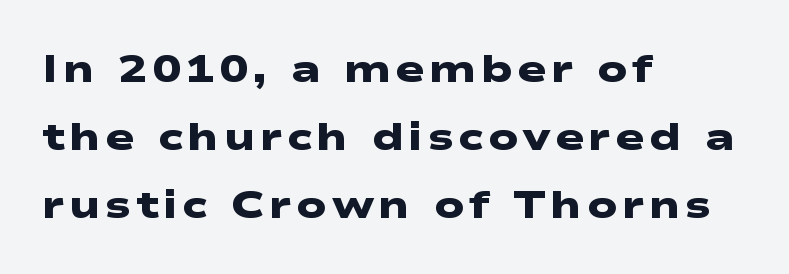
Descenders hang freely into open space. Letterform terminals end flat and unadorned throughout the passage. The font is running at its bold setting. A typesetter would call this proportional, since set widths differ per character. Leftover space on each line is placed entirely after the last word.
